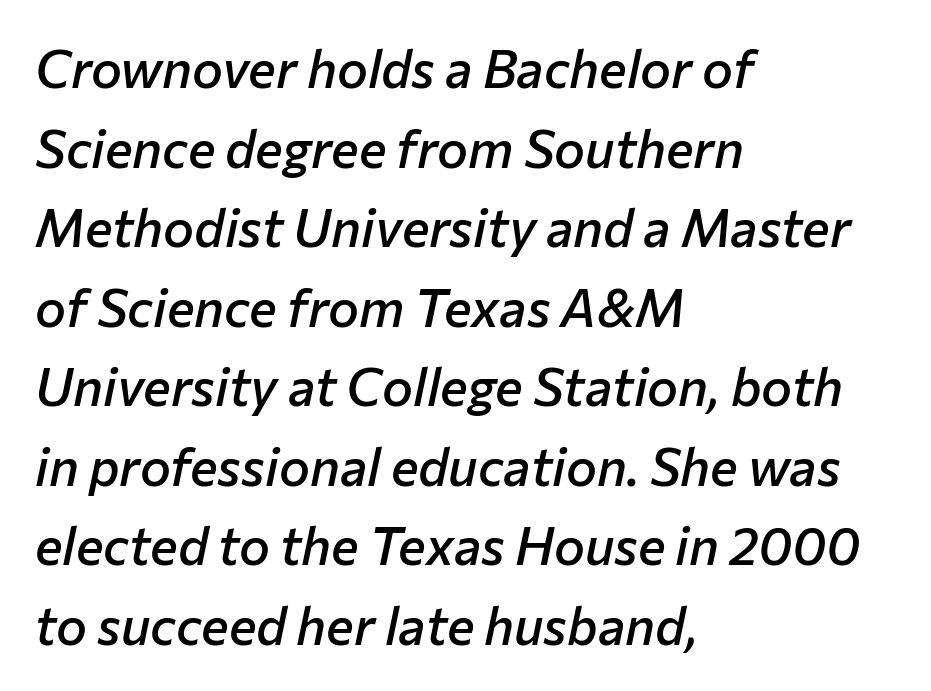
Q: Is the text bold? A: Semi-bold.
Q: Is the text italic (slanted)? A: Yes, it leans right by about 12 degrees.
Q: Is the text underlined? A: No.
Q: How is the paragraph aligned? A: Left-aligned.
Q: Is the spacing between letters normal or unusually wide? A: Normal.
Q: Is the spacing between lines tight, normal or loose? A: Normal.
Q: Width (condensed, normal, or wide)? A: Normal.
Q: Stroke contrast? A: Low.
Q: x-height? A: Medium.
Q: Monospaced? A: No.
